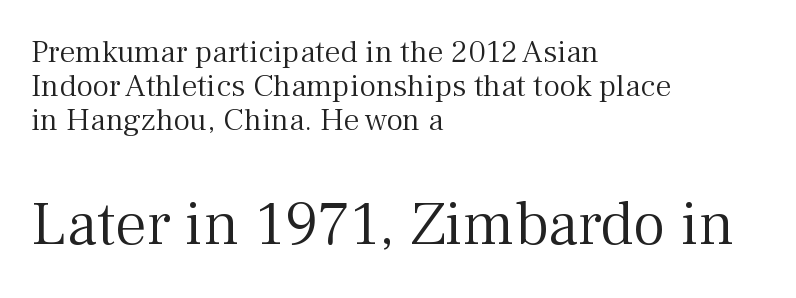
{"serif": "yes", "italic": "no", "bold": "no", "weight": "light", "width": "normal", "stroke_contrast": "medium", "x_height": "medium", "monospaced": "no", "underline": "no", "align": "left", "line_spacing": "tight", "line_spacing_ratio": 1.06, "letter_spacing": "normal", "letter_spacing_em": 0.0, "larger_block": "second", "size_ratio": 1.97, "glyph_px": 63}
